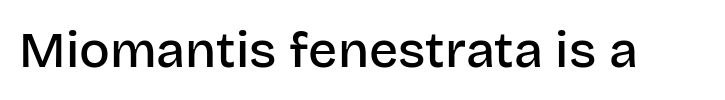
Q: Is the text bold? A: Semi-bold.
Q: Is the text italic (slanted)? A: No, it is upright.
Q: Is the typeface a serif or a sans-serif typeface? A: Sans-serif.
Q: Is the text underlined? A: No.
Q: Is the spacing between letters normal or unusually wide? A: Normal.
Q: Width (condensed, normal, or wide)? A: Normal.
Q: Stroke contrast? A: Low.
Q: x-height? A: Large.
Q: Monospaced? A: No.
